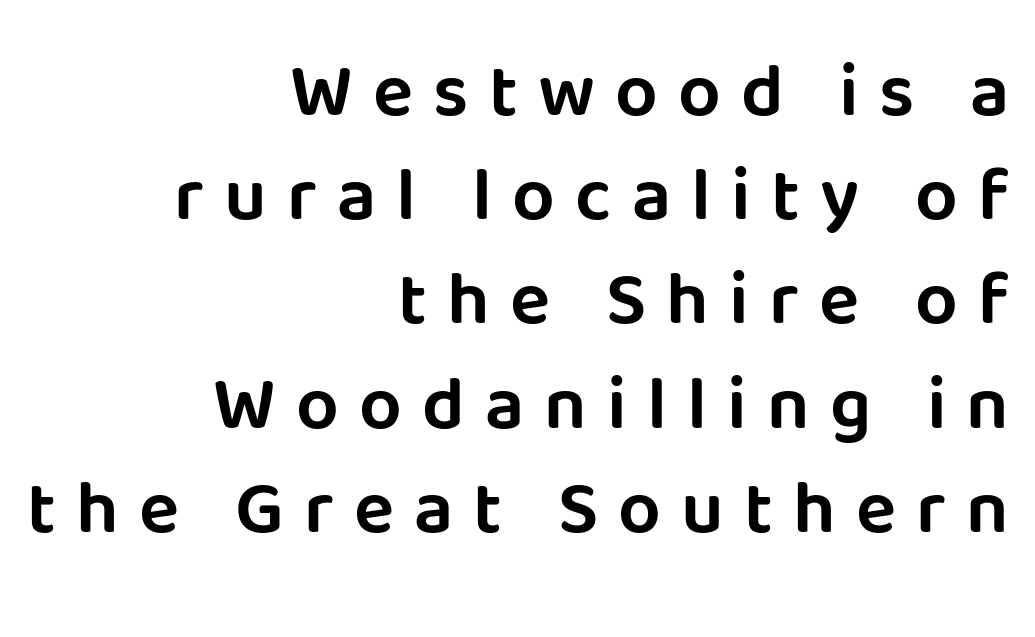
Q: Is the text italic (slanted)? A: No, it is upright.
Q: Is the typeface a serif or a sans-serif typeface? A: Sans-serif.
Q: Is the text underlined? A: No.
Q: How is the paragraph aligned? A: Right-aligned.
Q: Is the spacing between letters normal or unusually wide? A: Unusually wide.
Q: Is the spacing between lines tight, normal or loose? A: Normal.
Q: Width (condensed, normal, or wide)? A: Normal.
Q: Stroke contrast? A: Low.
Q: x-height? A: Large.
Q: Monospaced? A: No.
